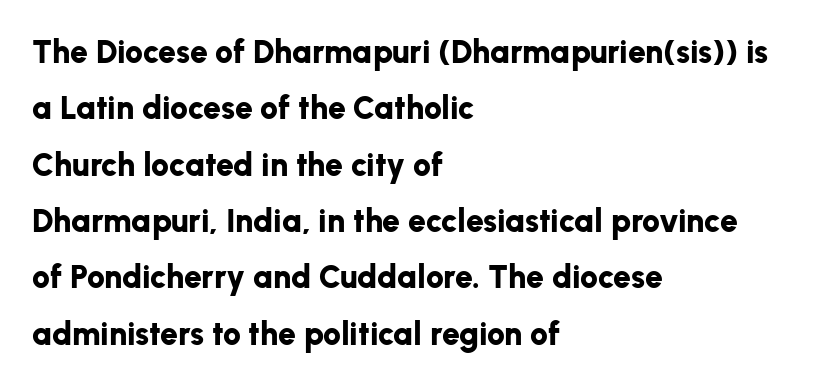
You can tell it's not italic because the verticals are truly vertical. Short and long lines alike share a common starting point at left. No word sits above an underline. This sample has the flowing, uneven cadence of proportional lettering.
